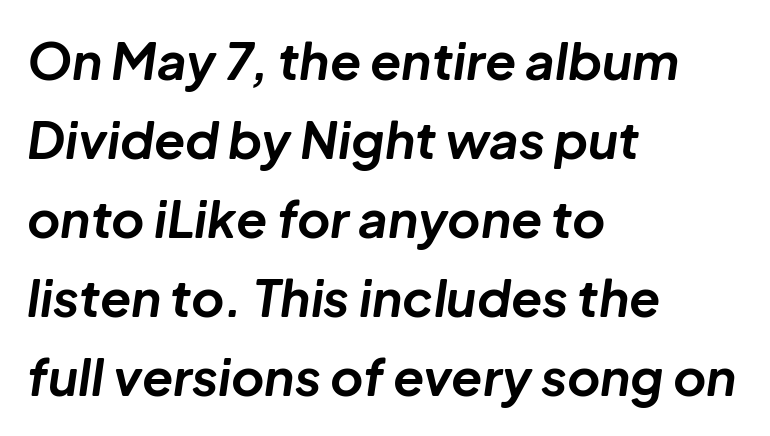
Q: Is the text bold? A: Yes.
Q: Is the text italic (slanted)? A: Yes, it leans right by about 8 degrees.
Q: Is the text underlined? A: No.
Q: How is the paragraph aligned? A: Left-aligned.
Q: Is the spacing between letters normal or unusually wide? A: Normal.
Q: Is the spacing between lines tight, normal or loose? A: Normal.
Q: Width (condensed, normal, or wide)? A: Normal.
Q: Stroke contrast? A: Low.
Q: x-height? A: Medium.
Q: Monospaced? A: No.
